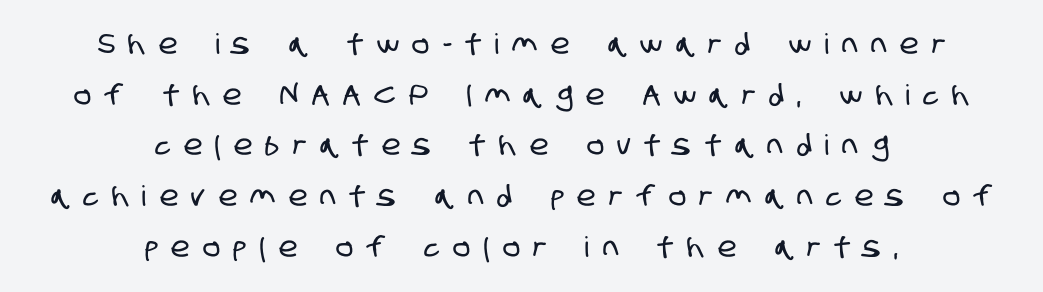
The image shows 28 px condensed sans-serif type; set centered, line spacing 1.81x, unusually wide letter spacing (+0.49 em), not underlined; low stroke contrast and a large x-height.
